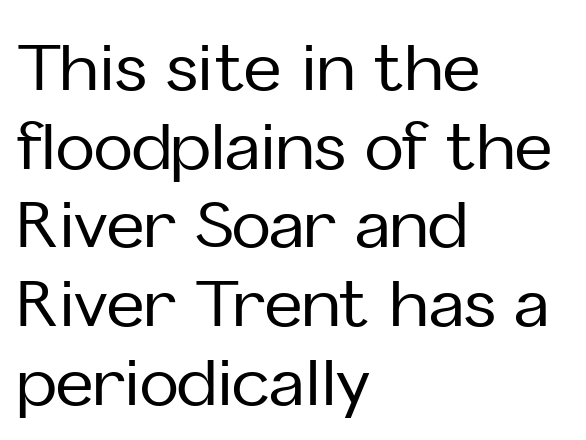
Q: Is the text italic (slanted)? A: No, it is upright.
Q: Is the typeface a serif or a sans-serif typeface? A: Sans-serif.
Q: Is the text underlined? A: No.
Q: How is the paragraph aligned? A: Left-aligned.
Q: Is the spacing between letters normal or unusually wide? A: Normal.
Q: Width (condensed, normal, or wide)? A: Normal.
Q: Stroke contrast? A: Low.
Q: x-height? A: Medium.
Q: Monospaced? A: No.
